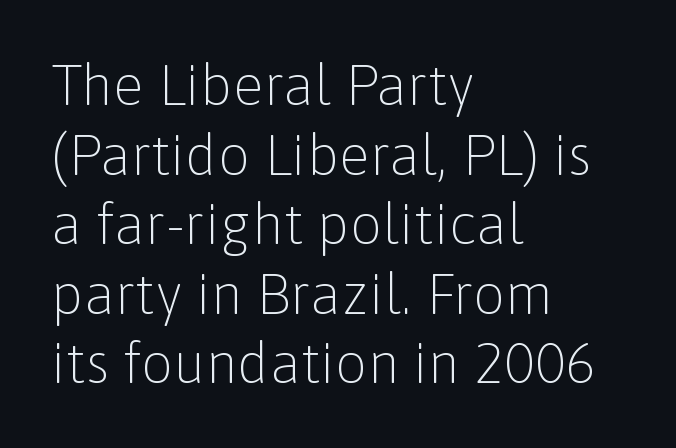
Unlike italic type, these characters show no tilt at all. The passage shown is typeset with a sans-serif family. In terms of letterspacing, this is plain default setting. Character widths vary here, with narrow letters taking less room than wide ones.
